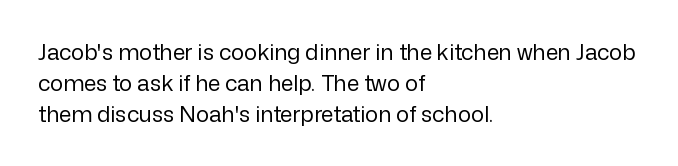
The image shows 22 px text type, upright; set left-aligned, normal line spacing (1.4x), normal letter spacing, not underlined.
